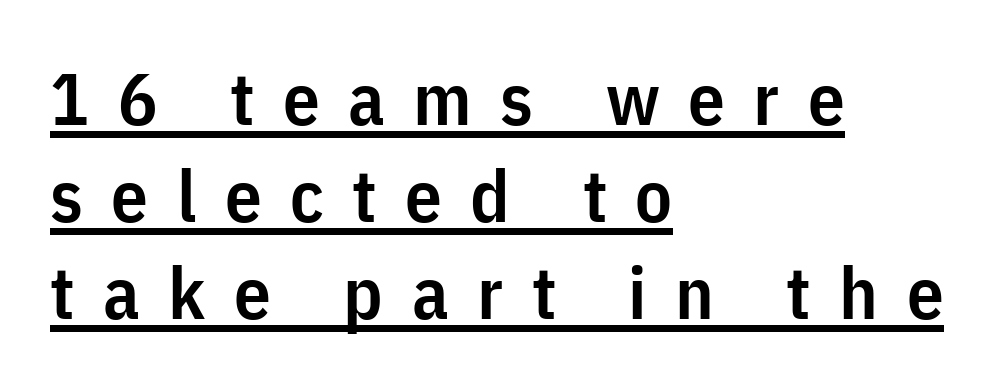
Leading matches the norm, producing a regular column. Each line of the rendering has a horizontal stroke beneath the glyphs. The font's upright variant was chosen for this text. How heavy is the stroke? Medium-heavy — a semibold, shy of bold. Unlike a traditional serif, this face leaves its strokes unadorned.
